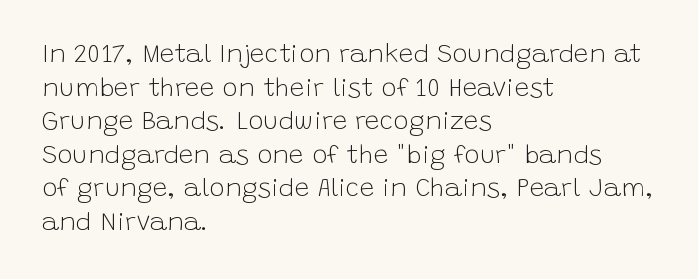
{"italic": "no", "bold": "no", "underline": "no", "align": "left", "line_spacing": "normal", "line_spacing_ratio": 1.29, "letter_spacing": "normal", "letter_spacing_em": 0.0, "glyph_px": 26}
